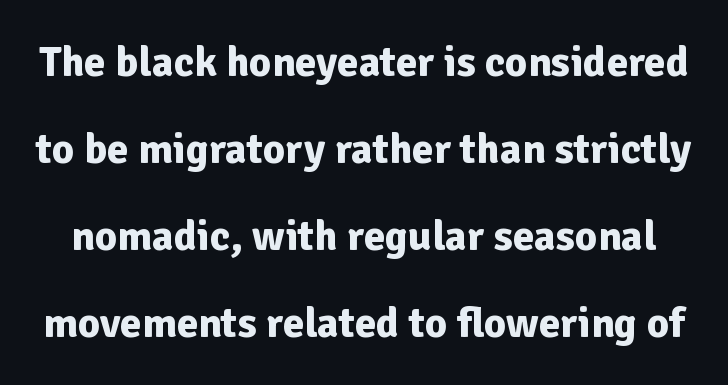
The image shows 43 px bold sans-serif type, upright; set loose line spacing (2.02x), normal letter spacing, not underlined; low stroke contrast and a medium x-height.
